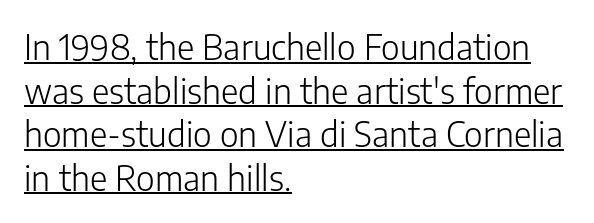
You can see a thin bar hugging the bottom of the glyphs. Posture: straight, roman, zero tilt. Between one letter and the next there's only the usual sliver of space. Check where the strokes stop: nothing finishes them off — pure sans.
